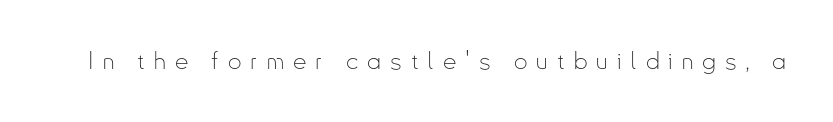
The image shows 24 px text type, upright; set unusually wide letter spacing (+0.38 em), not underlined.
